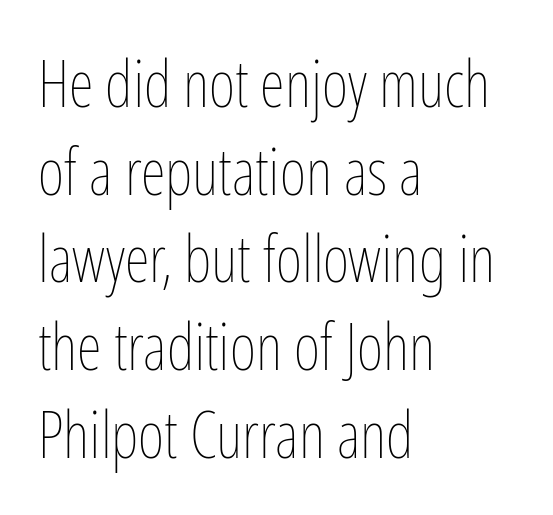
{"italic": "no", "bold": "no", "weight": "thin", "width": "condensed", "stroke_contrast": "low", "x_height": "medium", "monospaced": "no", "underline": "no", "align": "left", "line_spacing": "normal", "line_spacing_ratio": 1.37, "letter_spacing": "normal", "letter_spacing_em": 0.0, "glyph_px": 64}
